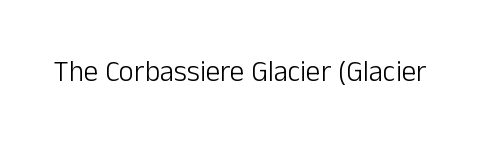
The image shows 29 px light sans-serif type, upright; set normal letter spacing, not underlined; low stroke contrast and a medium x-height.
